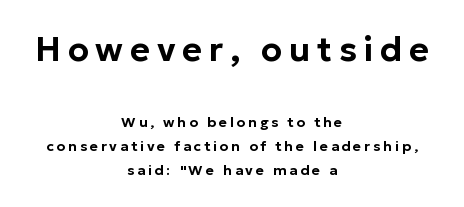
{"serif": "no", "italic": "no", "width": "normal", "stroke_contrast": "low", "x_height": "medium", "monospaced": "no", "underline": "no", "align": "center", "line_spacing_ratio": 1.73, "letter_spacing": "wide", "letter_spacing_em": 0.2, "larger_block": "first", "size_ratio": 2.43, "glyph_px": 34}
